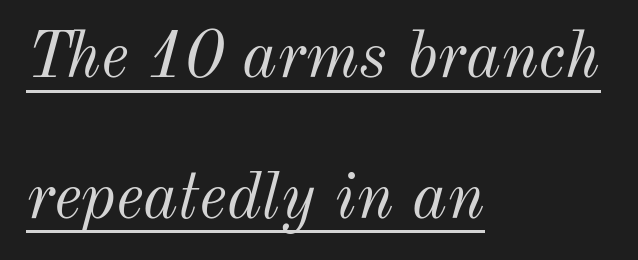
This reads as an unemphasized weight, regular at the heaviest. Note the varied advance widths — an 'i' is clearly narrower than an 'm'. These lines keep a tight, regular rhythm from letter to letter. Typeset ragged right — the left edge is the straight one. Every character sits at an angle, as italics do. A great deal of white space separates one row of letters from the next.
